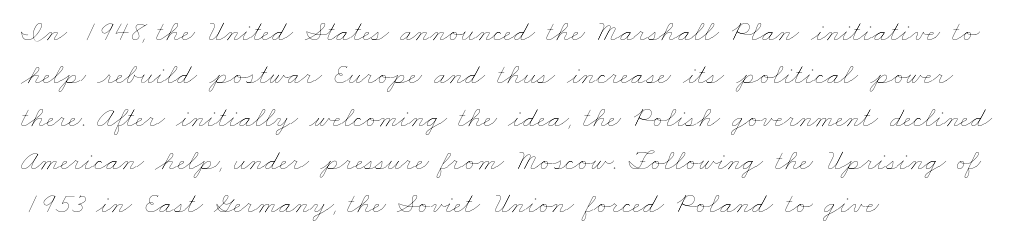
The string is rendered with underlining switched off. You could not count columns in this text — the font is proportionally spaced. Horizontal alignment here is leftward, the default for most running prose. Glyph-to-glyph distance matches everyday printed text.
